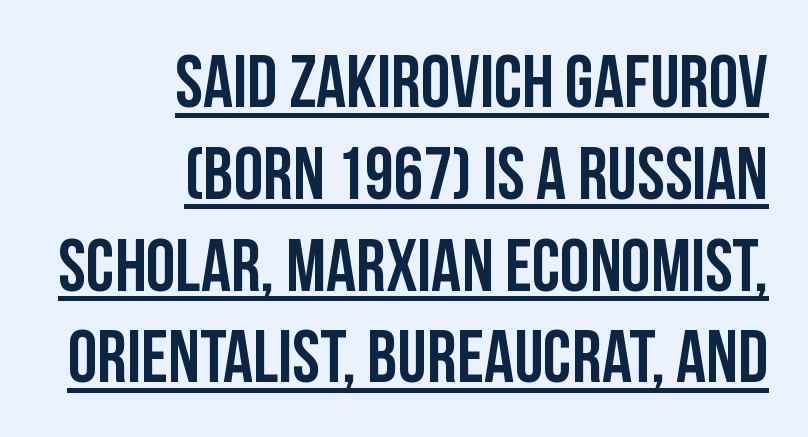
{"serif": "no", "italic": "no", "width": "condensed", "stroke_contrast": "low", "x_height": "large", "monospaced": "no", "underline": "yes", "align": "right", "line_spacing_ratio": 1.24, "letter_spacing": "normal", "letter_spacing_em": 0.0, "glyph_px": 74}
